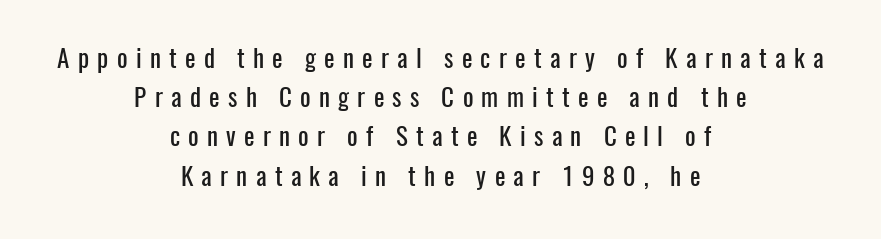
The type is letterspaced generously, with wide tracking. Quick note: underline off. Quick note: not italic, upright. The rendering positions every line midway between the sides.
